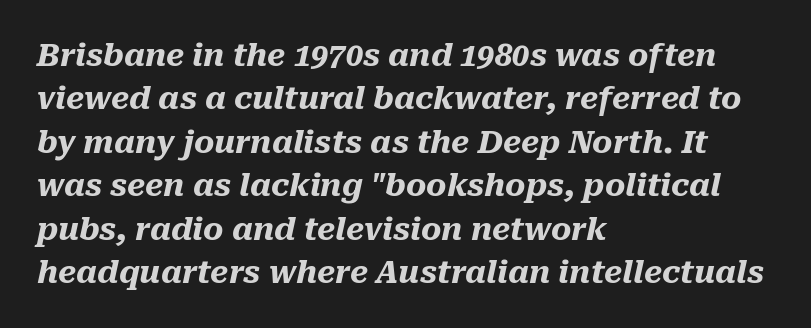
One glance says typical: line gaps are just what's usual. Typesetter's note: full bold, strokes at maximum text heaviness. Is the type slanted? Yes — the strokes lean at a clear angle. Characters follow at the spacing the type designer built in.
